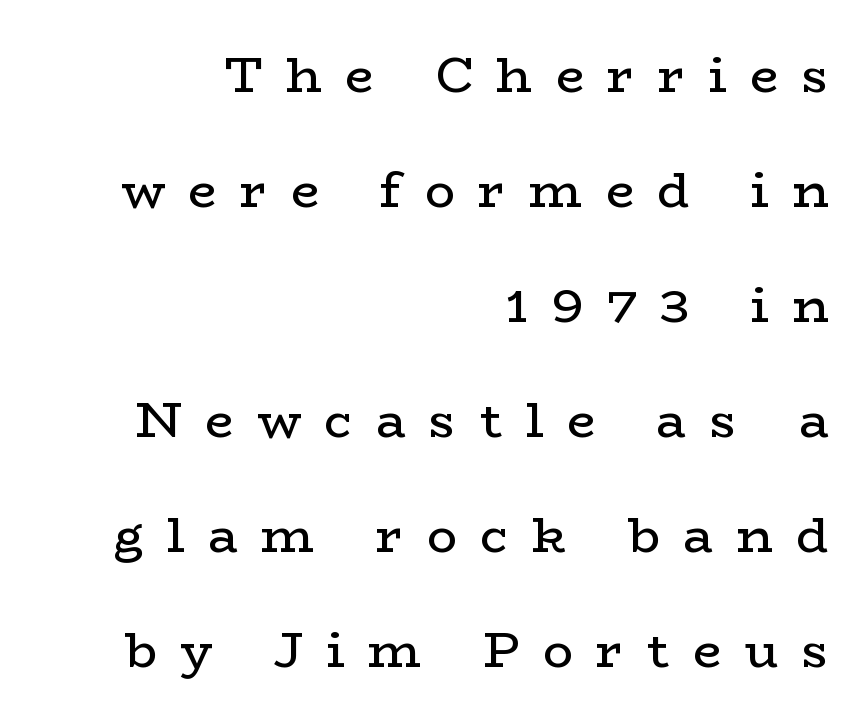
Glyph-to-glyph distance is far greater than everyday printed text. The lines are quadded right. Stroke thickness stays within the range of a standard reading face or lighter. In terms of posture, this sample is upright. What's the leading like? Stretched, with rows far apart.
